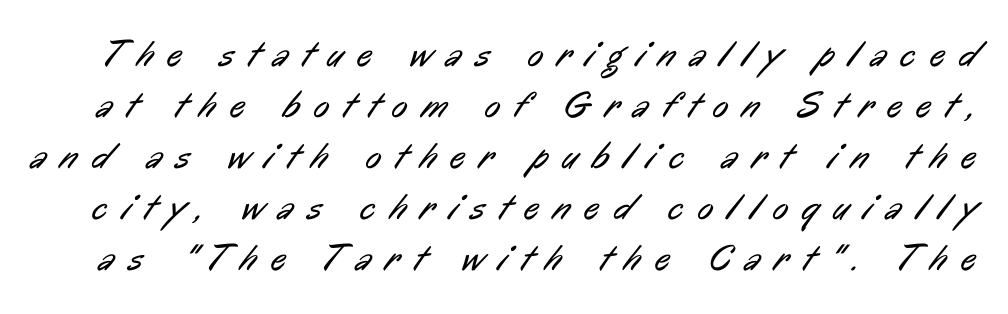
The leading is moderate, giving the passage an even texture. Unmarked baselines from the first word to the last. The weight would be labelled regular, book, light, or lighter still. Is this a fixed-width face? No — the glyphs have proportional, varying widths. Font category for this specimen: sans-serif. Does extra space separate the letters? Yes, quite a lot of it.
